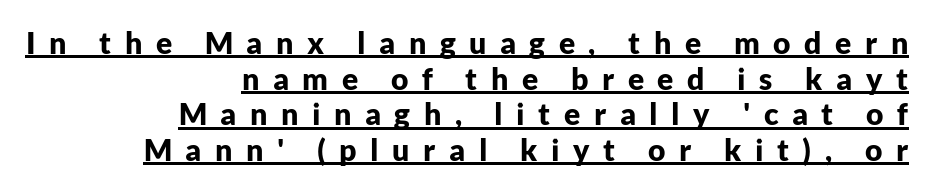
{"serif": "no", "italic": "no", "bold": "yes", "weight": "bold", "width": "normal", "stroke_contrast": "low", "x_height": "medium", "monospaced": "no", "underline": "yes", "align": "right", "line_spacing_ratio": 1.19, "letter_spacing": "wide", "letter_spacing_em": 0.45, "glyph_px": 30}
